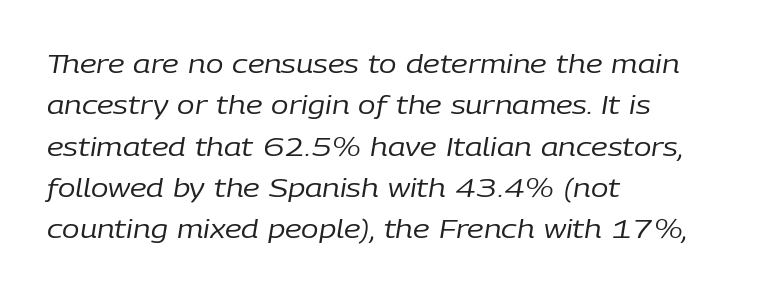
{"italic": "yes", "lean": "right", "slant_degrees": 9, "bold": "no", "underline": "no", "align": "left", "line_spacing": "normal", "line_spacing_ratio": 1.59, "letter_spacing": "normal", "letter_spacing_em": 0.0, "glyph_px": 26}
